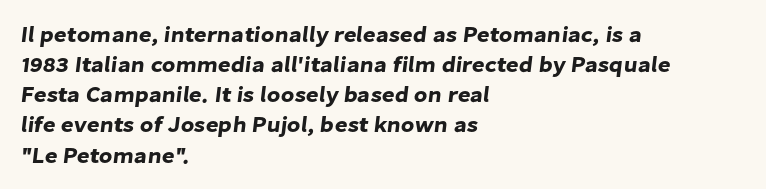
Q: Is the text underlined? A: No.
Q: How is the paragraph aligned? A: Left-aligned.
Q: Is the spacing between letters normal or unusually wide? A: Normal.
Q: Is the spacing between lines tight, normal or loose? A: Normal.
